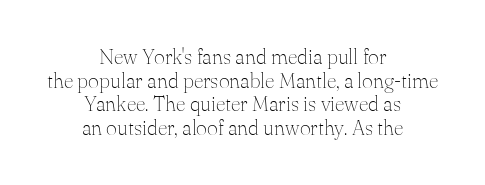
{"italic": "no", "bold": "no", "underline": "no", "align": "center", "line_spacing": "tight", "line_spacing_ratio": 1.13, "letter_spacing": "normal", "letter_spacing_em": 0.0, "glyph_px": 21}
